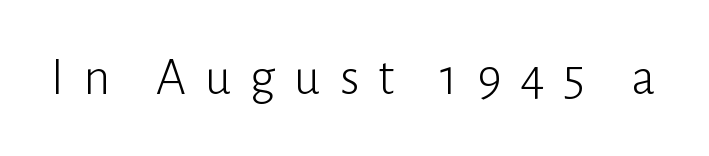
{"serif": "no", "italic": "no", "bold": "no", "weight": "light", "width": "normal", "stroke_contrast": "low", "x_height": "medium", "monospaced": "no", "underline": "no", "letter_spacing": "wide", "letter_spacing_em": 0.35, "glyph_px": 53}
